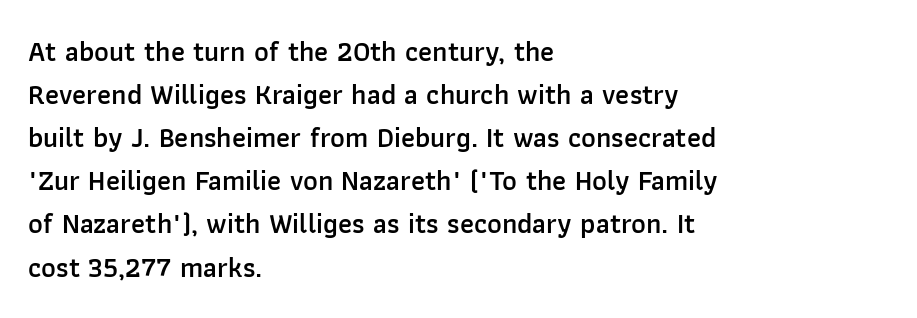
The image shows 28 px semibold sans-serif type, upright; set left-aligned, normal line spacing (1.54x), normal letter spacing, not underlined; low stroke contrast and a medium x-height.
